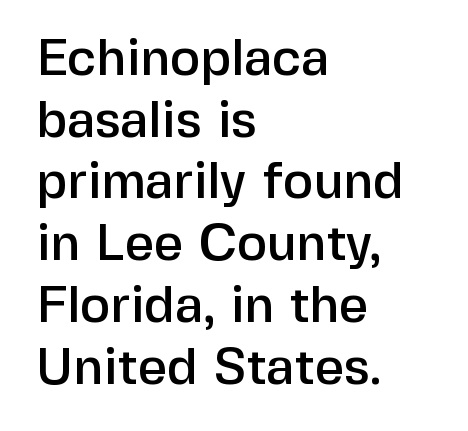
{"serif": "no", "italic": "no", "width": "normal", "stroke_contrast": "low", "x_height": "medium", "monospaced": "no", "underline": "no", "align": "left", "line_spacing_ratio": 1.21, "letter_spacing": "normal", "letter_spacing_em": 0.0, "glyph_px": 51}
